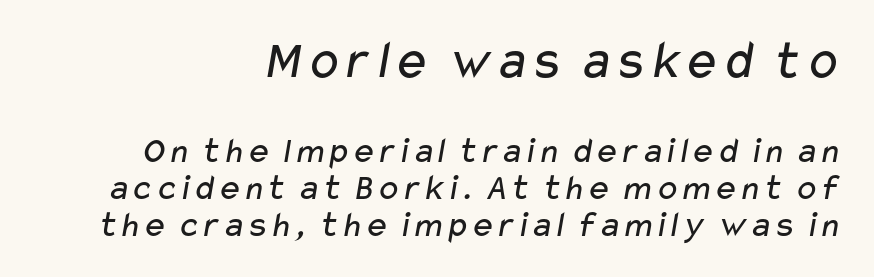
{"serif": "no", "bold": "no", "weight": "regular", "width": "wide", "stroke_contrast": "low", "x_height": "medium", "monospaced": "no", "underline": "no", "align": "right", "line_spacing": "tight", "line_spacing_ratio": 1.0, "letter_spacing": "normal", "letter_spacing_em": 0.0, "larger_block": "first", "size_ratio": 1.49, "glyph_px": 55}
